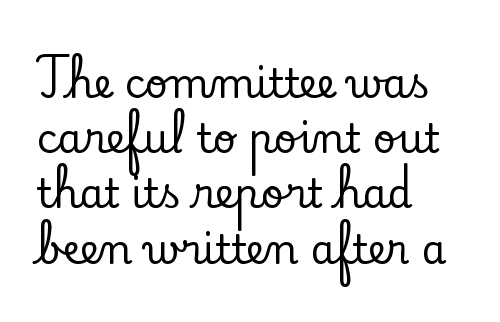
Varying glyph widths throughout — classic text-font behaviour. Posture: straight, roman, zero tilt. The face used here is rendered with its standard letterfit. The glyphs are unaccompanied by any horizontal stroke below them. A classic flush-left, rag-right setting is used for this passage.
